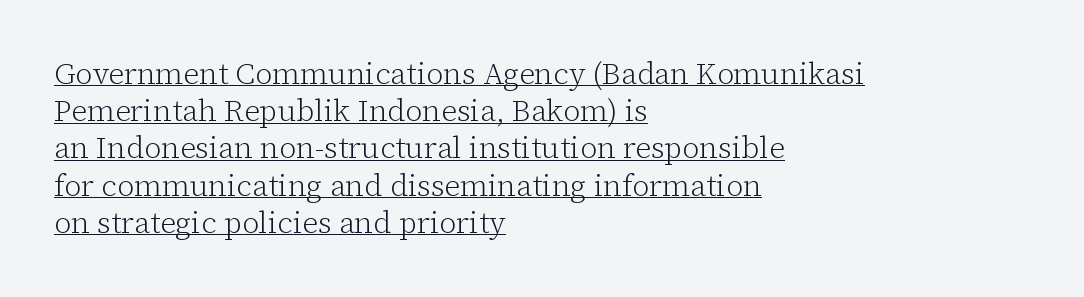
{"serif": "yes", "italic": "no", "bold": "no", "weight": "light", "width": "normal", "stroke_contrast": "low", "x_height": "medium", "monospaced": "no", "underline": "yes", "align": "left", "line_spacing_ratio": 1.24, "letter_spacing": "normal", "letter_spacing_em": 0.0, "glyph_px": 30}
